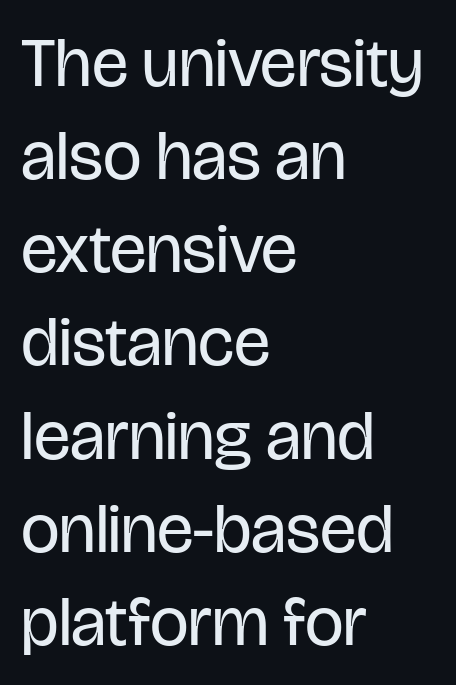
{"serif": "no", "italic": "no", "bold": "no", "weight": "regular", "width": "condensed", "stroke_contrast": "low", "x_height": "large", "monospaced": "no", "underline": "no", "align": "left", "line_spacing": "normal", "line_spacing_ratio": 1.35, "letter_spacing": "normal", "letter_spacing_em": 0.0, "glyph_px": 69}
